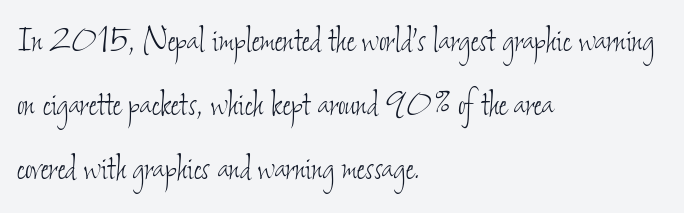
Think of a printed novel: that variable character pitch is what you see here. One glance says typical: line gaps are just what's usual. Underline: absent. This rendering uses left alignment, leaving the right contour irregular.
